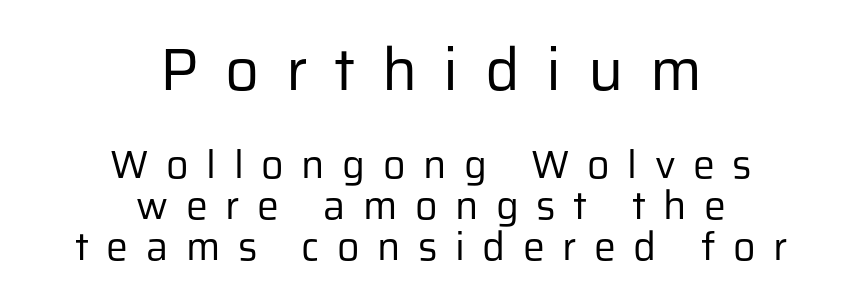
{"serif": "no", "italic": "no", "bold": "no", "weight": "regular", "width": "normal", "stroke_contrast": "low", "x_height": "medium", "monospaced": "no", "underline": "no", "align": "center", "line_spacing": "tight", "line_spacing_ratio": 1.06, "letter_spacing": "wide", "letter_spacing_em": 0.45, "larger_block": "first", "size_ratio": 1.51, "glyph_px": 59}
